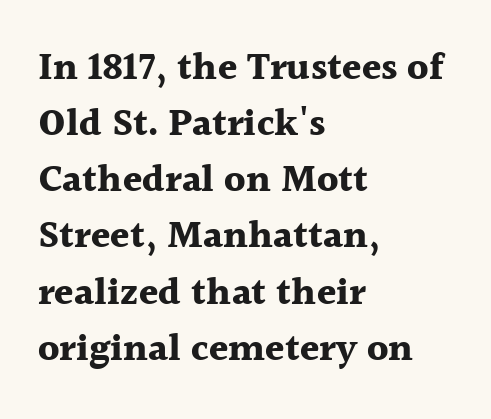
{"serif": "yes", "italic": "no", "bold": "yes", "weight": "bold", "width": "normal", "x_height": "medium", "monospaced": "no", "underline": "no", "align": "left", "line_spacing": "normal", "line_spacing_ratio": 1.44, "letter_spacing": "normal", "letter_spacing_em": 0.0, "glyph_px": 39}
